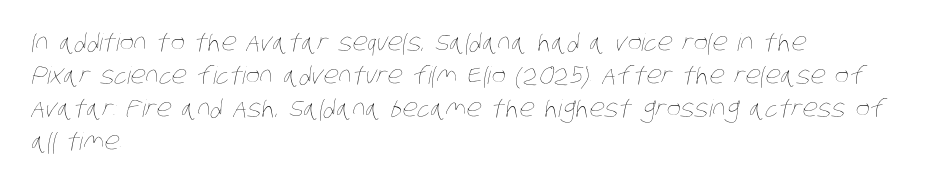
The image shows 24 px text type; set left-aligned, normal line spacing (1.37x), normal letter spacing, not underlined.
